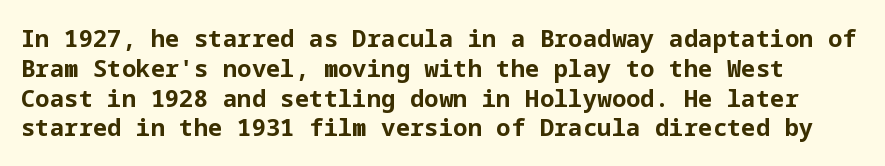
The image shows 24 px bold type, upright; set line spacing 1.24x, normal letter spacing, not underlined.
